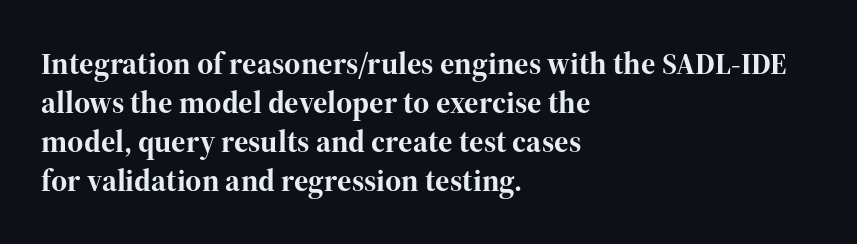
Is the block centered? No — it sits flush against the left margin. The rendering uses a moderate line-height, typical for paragraphs. These lines are rendered in a variable-pitch font. The type is set solid horizontally, with unmodified tracking.
